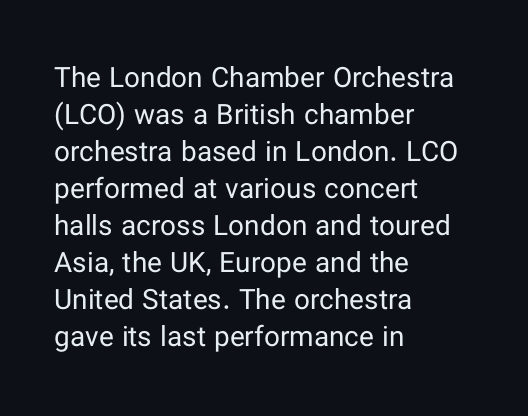
Tracking value appears to be zero — textbook default spacing. The specimen reads as upright at a glance. The passage shown is typeset with a sans-serif family. The area under the type is left untouched.
